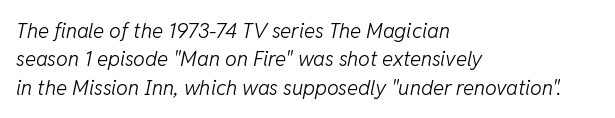
Q: Is the text bold? A: No.
Q: Is the text italic (slanted)? A: Yes, it leans right by about 11 degrees.
Q: Is the text underlined? A: No.
Q: How is the paragraph aligned? A: Left-aligned.
Q: Is the spacing between letters normal or unusually wide? A: Normal.
Q: Is the spacing between lines tight, normal or loose? A: Normal.
